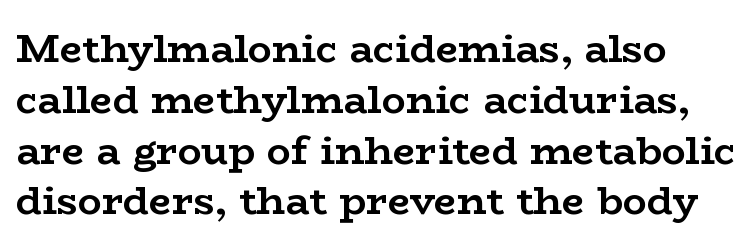
{"serif": "yes", "italic": "no", "bold": "yes", "weight": "semibold", "width": "wide", "stroke_contrast": "low", "x_height": "medium", "monospaced": "no", "underline": "no", "align": "left", "line_spacing": "normal", "line_spacing_ratio": 1.27, "letter_spacing": "normal", "letter_spacing_em": 0.0, "glyph_px": 40}
